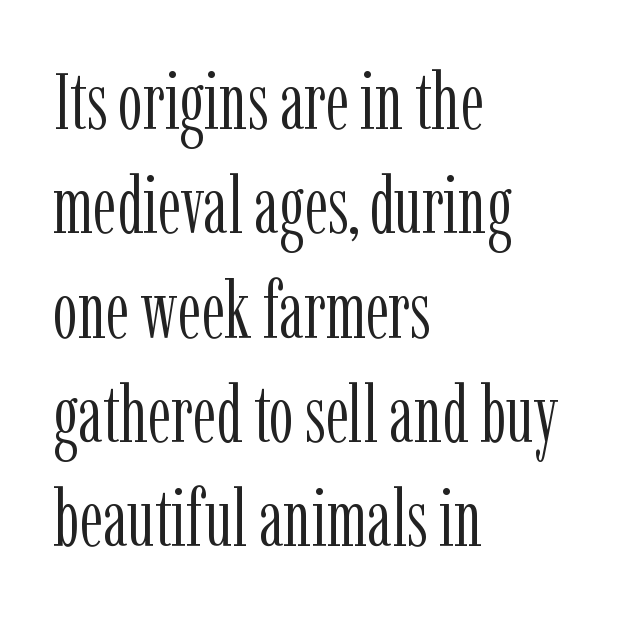
Q: Is the text bold? A: No.
Q: Is the text italic (slanted)? A: No, it is upright.
Q: Is the typeface a serif or a sans-serif typeface? A: Serif.
Q: Is the text underlined? A: No.
Q: How is the paragraph aligned? A: Left-aligned.
Q: Is the spacing between letters normal or unusually wide? A: Normal.
Q: Is the spacing between lines tight, normal or loose? A: Normal.
Q: Width (condensed, normal, or wide)? A: Condensed.
Q: Stroke contrast? A: Low.
Q: x-height? A: Medium.
Q: Monospaced? A: No.
